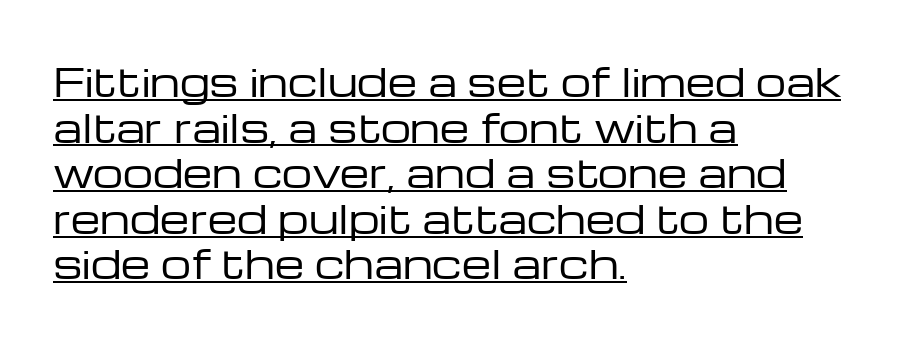
Q: Is the text bold? A: No.
Q: Is the text italic (slanted)? A: No, it is upright.
Q: Is the typeface a serif or a sans-serif typeface? A: Sans-serif.
Q: Is the text underlined? A: Yes.
Q: How is the paragraph aligned? A: Left-aligned.
Q: Is the spacing between letters normal or unusually wide? A: Normal.
Q: Width (condensed, normal, or wide)? A: Wide.
Q: Stroke contrast? A: Low.
Q: x-height? A: Medium.
Q: Monospaced? A: No.
